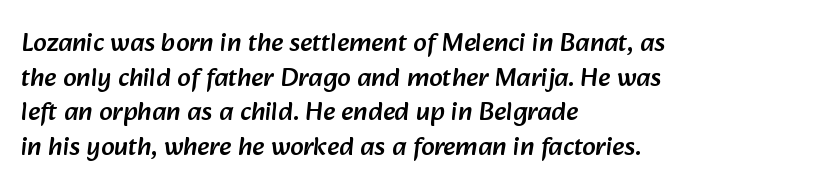
Check the space under the baseline: it is left empty. The rows are spaced the way most documents space them. Letter spacing: default. In CSS terms this would be text-align: left.
